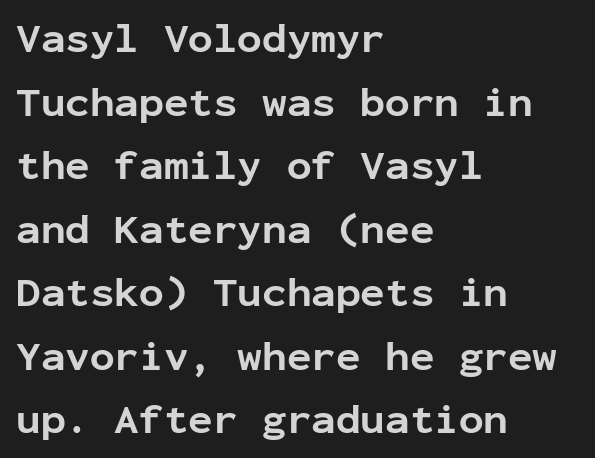
Every character here occupies the same horizontal width, giving the sample a typewriter-like rhythm. Glyph-to-glyph distance matches everyday printed text. The rag falls on the right side of this text block. Quick note: not italic, upright. A clean baseline with only descenders dipping below it. As a designer I'd log this as weight 700, bold.
